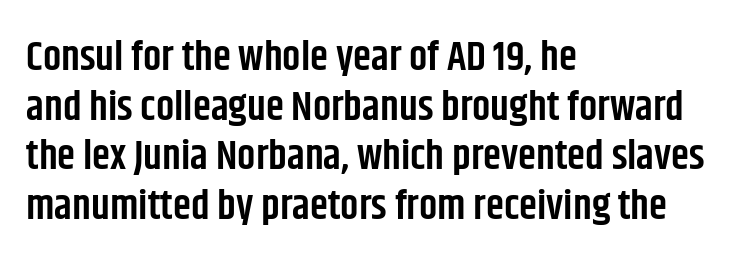
Spacing verdict: proportional, widths tailored to each character. This is the regular roman posture of the typeface. Quick note: underline off. Caption: multi-line text, flush left, ragged right. The designer went with a sans here, leaving each stem footless.
